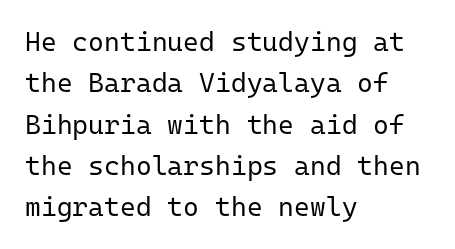
{"italic": "no", "bold": "no", "underline": "no", "align": "left", "line_spacing": "normal", "line_spacing_ratio": 1.53, "letter_spacing": "normal", "letter_spacing_em": 0.0, "glyph_px": 27}
